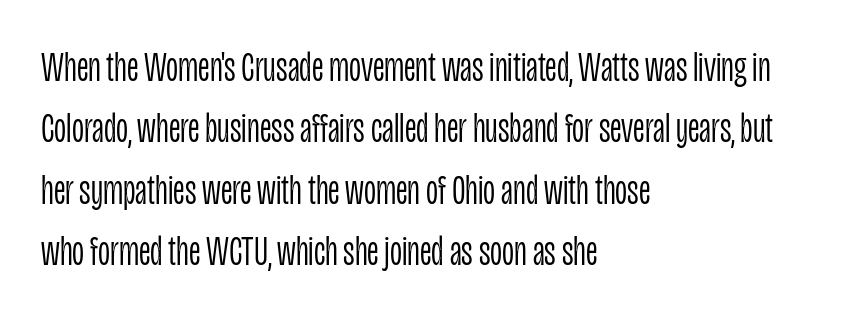
Nope, not italic — everything's standing straight. Letter spacing: default. The rendering uses a moderate line-height, typical for paragraphs. Nobody drew a line under any word here. The font family rendered here belongs to the sans-serif group.
